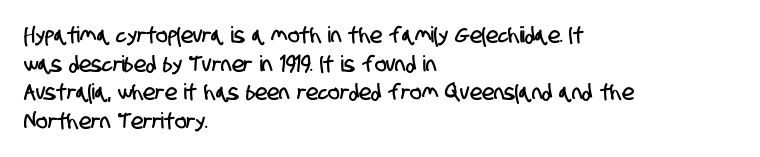
Just letters on the line, the space beneath them empty. This block has exactly the height ordinary leading produces. Letter spacing: default. These lines are set flush left with a ragged right edge.
